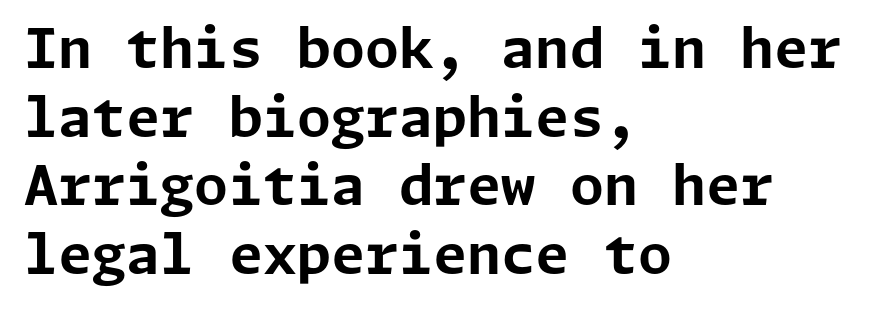
Q: Is the text bold? A: Yes.
Q: Is the text italic (slanted)? A: No, it is upright.
Q: Is the typeface a serif or a sans-serif typeface? A: Sans-serif.
Q: Is the text underlined? A: No.
Q: How is the paragraph aligned? A: Left-aligned.
Q: Is the spacing between letters normal or unusually wide? A: Normal.
Q: Is the spacing between lines tight, normal or loose? A: Normal.
Q: Width (condensed, normal, or wide)? A: Normal.
Q: Stroke contrast? A: Low.
Q: x-height? A: Medium.
